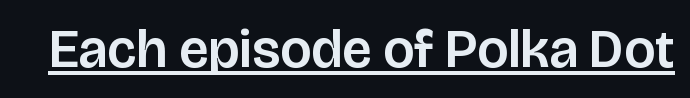
The image shows 54 px sans-serif type, upright; set normal letter spacing, underlined; low stroke contrast and a large x-height.
